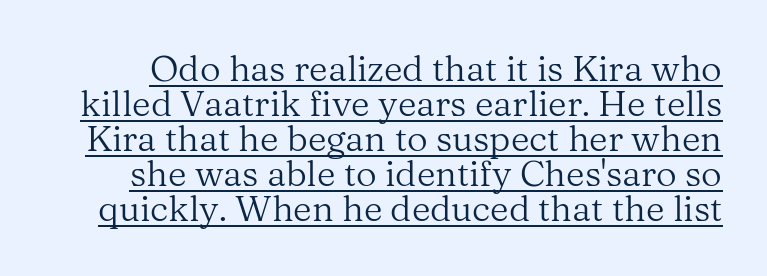
{"serif": "yes", "italic": "no", "bold": "no", "weight": "regular", "width": "normal", "stroke_contrast": "medium", "x_height": "medium", "monospaced": "no", "underline": "yes", "line_spacing": "tight", "line_spacing_ratio": 0.97, "letter_spacing": "normal", "letter_spacing_em": 0.0, "glyph_px": 36}
